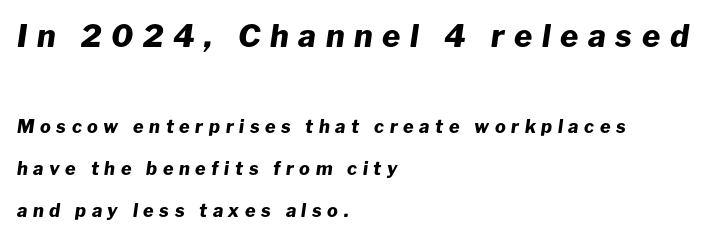
Q: Is the text bold? A: Yes.
Q: Is the text italic (slanted)? A: Yes, it leans right by about 8 degrees.
Q: Is the text underlined? A: No.
Q: How is the paragraph aligned? A: Left-aligned.
Q: Is the spacing between letters normal or unusually wide? A: Unusually wide.
Q: Is the spacing between lines tight, normal or loose? A: Loose.
Q: Which block of text is set in a larger size, the first (top) or the second (bottom)? A: The first (top) one.
Q: Width (condensed, normal, or wide)? A: Normal.
Q: Stroke contrast? A: Low.
Q: x-height? A: Medium.
Q: Monospaced? A: No.
